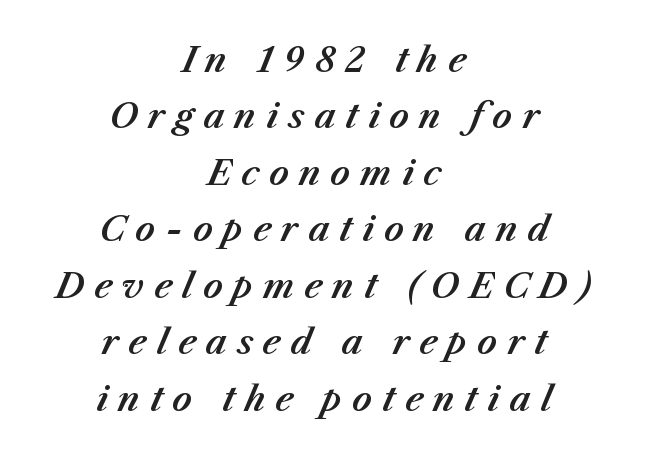
The image shows 34 px text type, italic (leaning right); set centered, normal line spacing (1.66x), unusually wide letter spacing (+0.29 em), not underlined; medium stroke contrast and a medium x-height.
